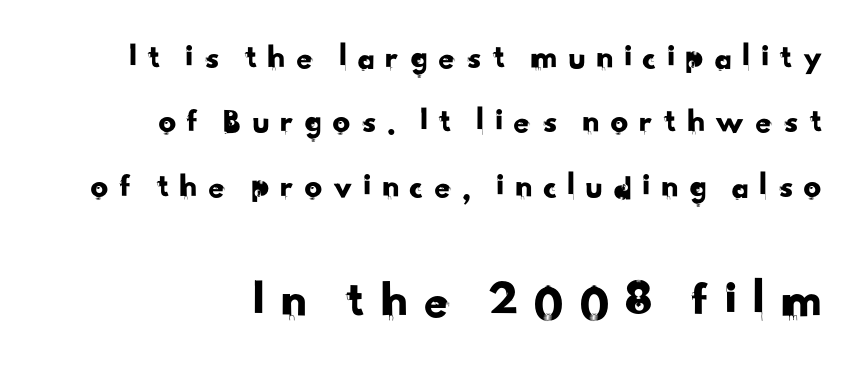
Q: Is the typeface a serif or a sans-serif typeface? A: Sans-serif.
Q: Is the text underlined? A: No.
Q: Is the spacing between letters normal or unusually wide? A: Unusually wide.
Q: Which block of text is set in a larger size, the first (top) or the second (bottom)? A: The second (bottom) one.
Q: Width (condensed, normal, or wide)? A: Normal.
Q: Stroke contrast? A: Low.
Q: x-height? A: Small.
Q: Monospaced? A: No.
